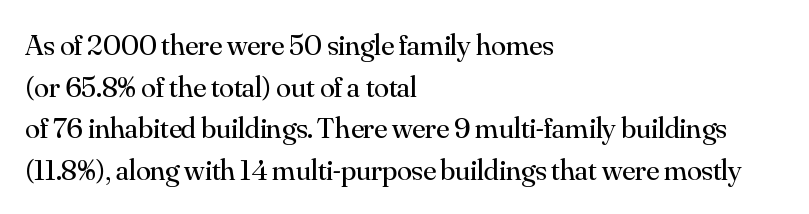
{"serif": "yes", "italic": "no", "bold": "no", "weight": "regular", "width": "normal", "stroke_contrast": "medium", "x_height": "small", "monospaced": "no", "underline": "no", "align": "left", "line_spacing": "normal", "line_spacing_ratio": 1.39, "letter_spacing": "normal", "letter_spacing_em": 0.0, "glyph_px": 30}
